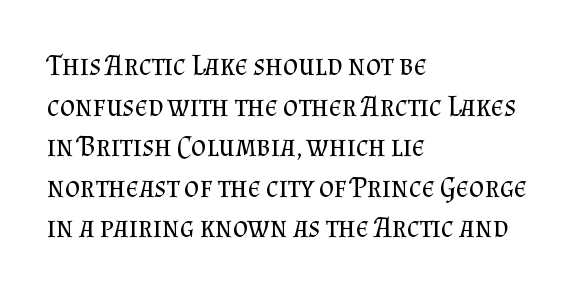
{"serif": "yes", "italic": "no", "bold": "no", "weight": "regular", "width": "normal", "stroke_contrast": "medium", "x_height": "small", "monospaced": "no", "underline": "no", "align": "left", "line_spacing": "normal", "line_spacing_ratio": 1.4, "letter_spacing": "normal", "letter_spacing_em": 0.0, "glyph_px": 29}
